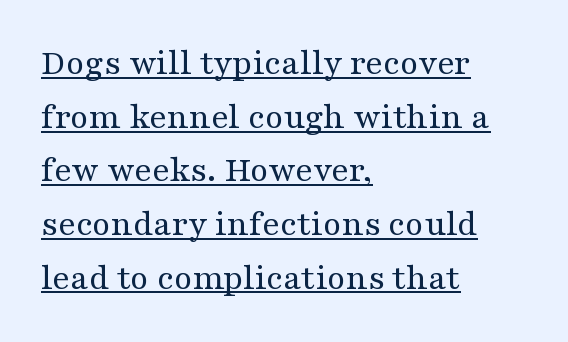
{"serif": "yes", "italic": "no", "bold": "no", "weight": "regular", "width": "wide", "stroke_contrast": "medium", "x_height": "medium", "monospaced": "no", "underline": "yes", "align": "left", "line_spacing": "normal", "line_spacing_ratio": 1.45, "letter_spacing": "normal", "letter_spacing_em": 0.0, "glyph_px": 37}
